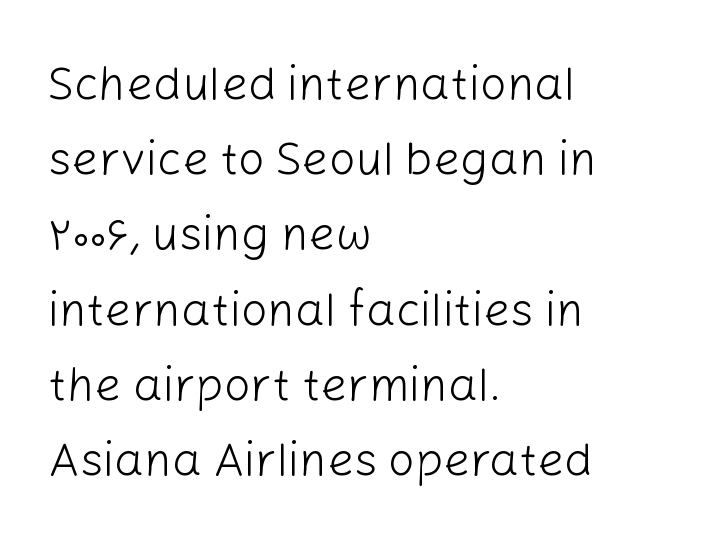
The lettering holds an erect, upright posture throughout. Each letter's strokes conclude bluntly, with no projecting serifs. Is this a heavy cut? Hardly; it is regular or lighter. Horizontal alignment here is leftward, the default for most running prose. Nothing unusual about the tracking: characters are spaced as the font intends.
